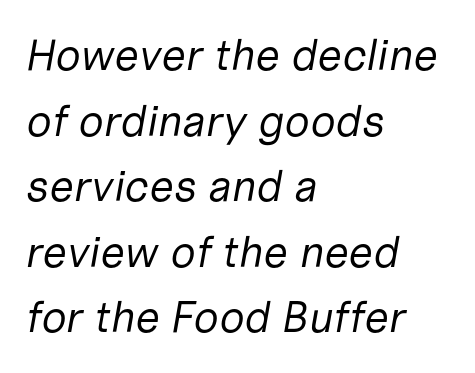
{"italic": "yes", "lean": "right", "slant_degrees": 10, "bold": "no", "weight": "regular", "width": "normal", "stroke_contrast": "low", "x_height": "medium", "monospaced": "no", "underline": "no", "align": "left", "line_spacing": "normal", "line_spacing_ratio": 1.49, "letter_spacing": "normal", "letter_spacing_em": 0.0, "glyph_px": 44}
